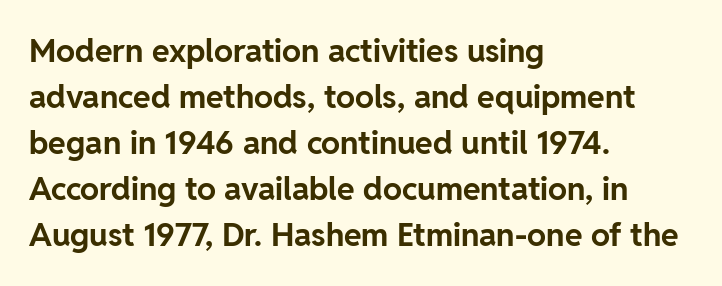
{"serif": "no", "italic": "no", "bold": "yes", "weight": "bold", "width": "normal", "stroke_contrast": "low", "x_height": "medium", "monospaced": "no", "underline": "no", "align": "left", "line_spacing": "normal", "line_spacing_ratio": 1.44, "letter_spacing": "normal", "letter_spacing_em": 0.0, "glyph_px": 32}
